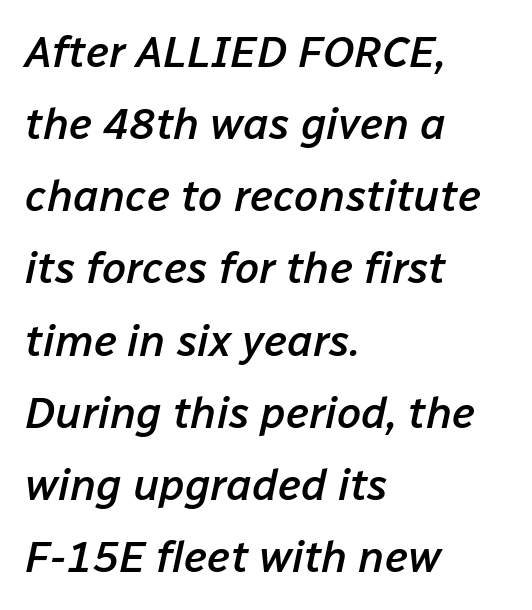
The image shows 44 px semibold type, italic (leaning right); set left-aligned, normal line spacing (1.64x), normal letter spacing, not underlined; low stroke contrast and a medium x-height.
